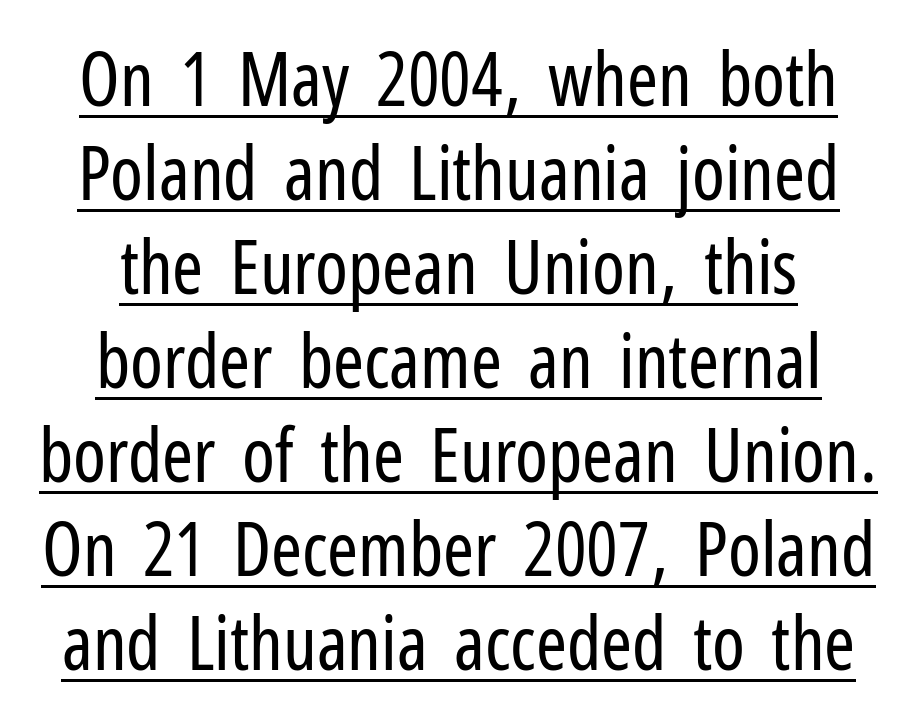
Q: Is the text bold? A: No.
Q: Is the text italic (slanted)? A: No, it is upright.
Q: Is the typeface a serif or a sans-serif typeface? A: Sans-serif.
Q: Is the text underlined? A: Yes.
Q: How is the paragraph aligned? A: Centered.
Q: Is the spacing between letters normal or unusually wide? A: Normal.
Q: Is the spacing between lines tight, normal or loose? A: Normal.
Q: Width (condensed, normal, or wide)? A: Condensed.
Q: Stroke contrast? A: Low.
Q: x-height? A: Medium.
Q: Monospaced? A: No.
